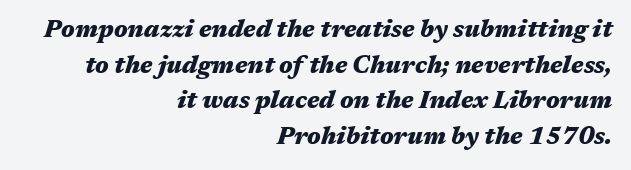
Q: Is the text bold? A: Yes.
Q: Is the text italic (slanted)? A: Yes, it leans right by about 17 degrees.
Q: Is the text underlined? A: No.
Q: How is the paragraph aligned? A: Right-aligned.
Q: Is the spacing between letters normal or unusually wide? A: Normal.
Q: Is the spacing between lines tight, normal or loose? A: Normal.
